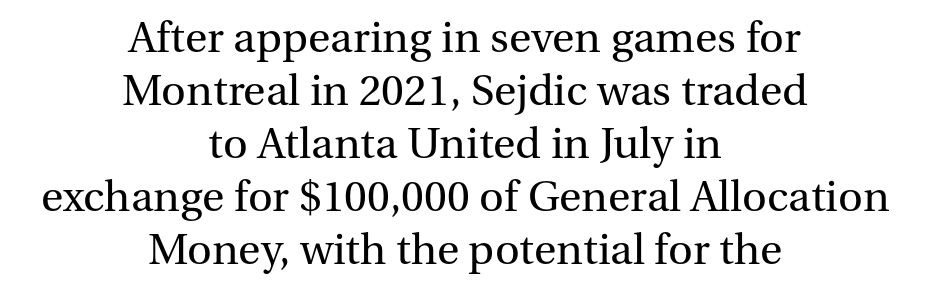
Q: Is the text bold? A: No.
Q: Is the text italic (slanted)? A: No, it is upright.
Q: Is the typeface a serif or a sans-serif typeface? A: Serif.
Q: Is the text underlined? A: No.
Q: How is the paragraph aligned? A: Centered.
Q: Is the spacing between letters normal or unusually wide? A: Normal.
Q: Width (condensed, normal, or wide)? A: Normal.
Q: Stroke contrast? A: Medium.
Q: x-height? A: Medium.
Q: Monospaced? A: No.
